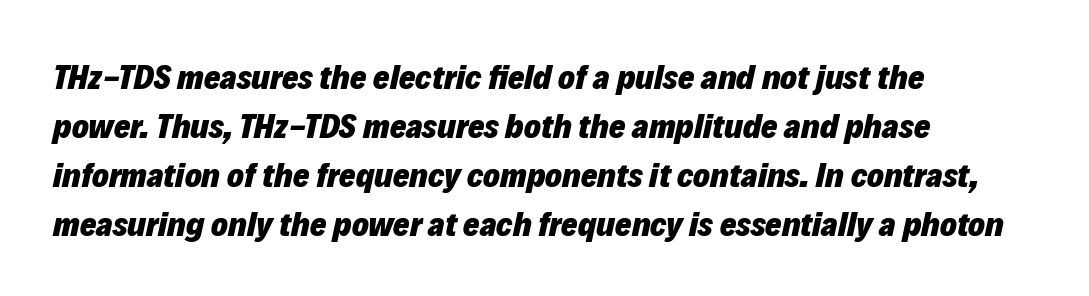
Q: Is the text bold? A: Yes.
Q: Is the text italic (slanted)? A: Yes, it leans right by about 12 degrees.
Q: Is the text underlined? A: No.
Q: How is the paragraph aligned? A: Left-aligned.
Q: Is the spacing between letters normal or unusually wide? A: Normal.
Q: Is the spacing between lines tight, normal or loose? A: Normal.
Q: Width (condensed, normal, or wide)? A: Normal.
Q: Stroke contrast? A: Low.
Q: x-height? A: Medium.
Q: Monospaced? A: No.
